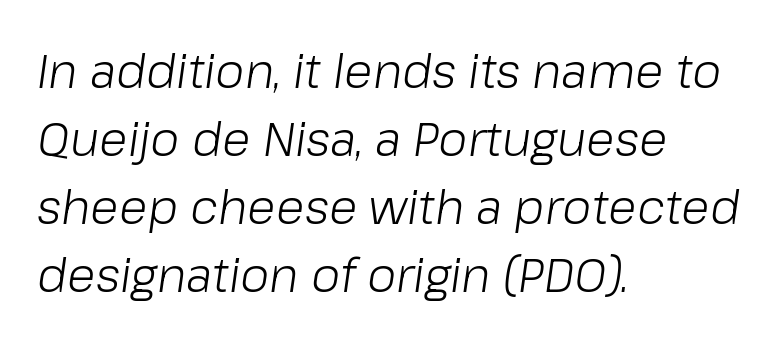
Q: Is the text bold? A: No.
Q: Is the text italic (slanted)? A: Yes, it leans right by about 8 degrees.
Q: Is the text underlined? A: No.
Q: How is the paragraph aligned? A: Left-aligned.
Q: Is the spacing between letters normal or unusually wide? A: Normal.
Q: Is the spacing between lines tight, normal or loose? A: Normal.
Q: Width (condensed, normal, or wide)? A: Normal.
Q: Stroke contrast? A: Low.
Q: x-height? A: Medium.
Q: Monospaced? A: No.
